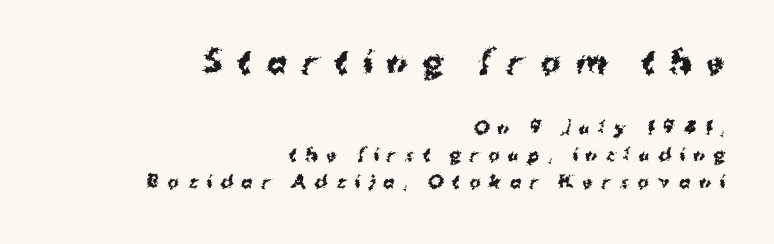
{"serif": "no", "bold": "yes", "weight": "bold", "width": "normal", "stroke_contrast": "medium", "x_height": "medium", "monospaced": "no", "underline": "no", "align": "right", "line_spacing": "normal", "line_spacing_ratio": 1.58, "letter_spacing": "wide", "letter_spacing_em": 0.5, "larger_block": "first", "size_ratio": 1.76, "glyph_px": 30}
